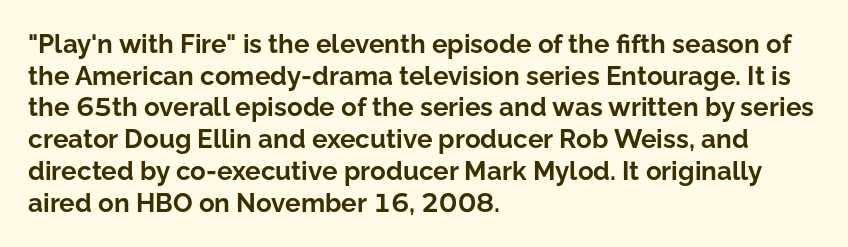
{"italic": "no", "bold": "yes", "underline": "no", "align": "left", "line_spacing_ratio": 1.22, "letter_spacing": "normal", "letter_spacing_em": 0.0, "glyph_px": 26}
